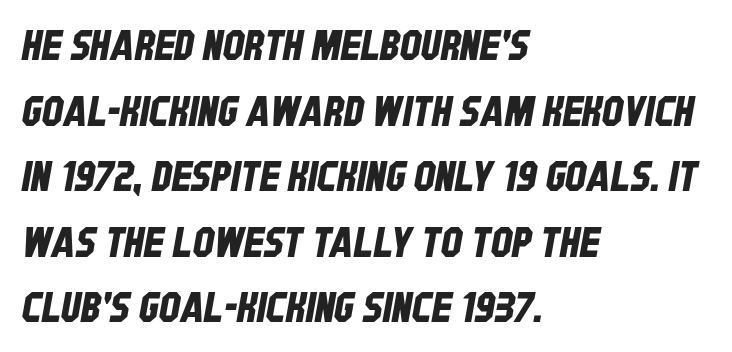
{"serif": "no", "width": "condensed", "stroke_contrast": "low", "x_height": "large", "monospaced": "no", "underline": "no", "align": "left", "line_spacing": "normal", "line_spacing_ratio": 1.56, "letter_spacing": "normal", "letter_spacing_em": 0.0, "glyph_px": 42}
